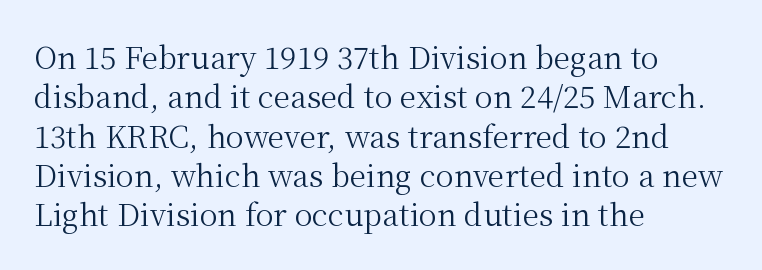
Q: Is the text bold? A: No.
Q: Is the text italic (slanted)? A: No, it is upright.
Q: Is the typeface a serif or a sans-serif typeface? A: Serif.
Q: Is the text underlined? A: No.
Q: How is the paragraph aligned? A: Left-aligned.
Q: Is the spacing between letters normal or unusually wide? A: Normal.
Q: Is the spacing between lines tight, normal or loose? A: Normal.
Q: Width (condensed, normal, or wide)? A: Normal.
Q: Stroke contrast? A: Medium.
Q: x-height? A: Medium.
Q: Monospaced? A: No.
